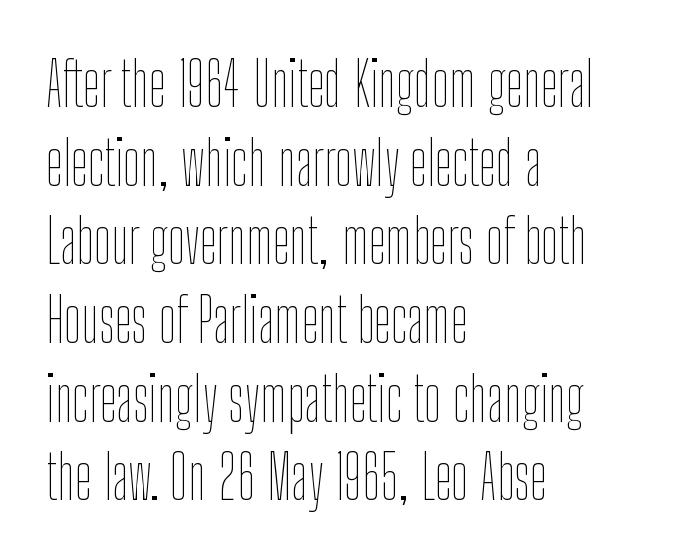
The letters look calm and open, with moderate or lighter stems. Honestly, the letter spacing is just normal — you wouldn't notice it. Just letters on the line, the space beneath them empty. You can tell it's not italic because the verticals are truly vertical.
